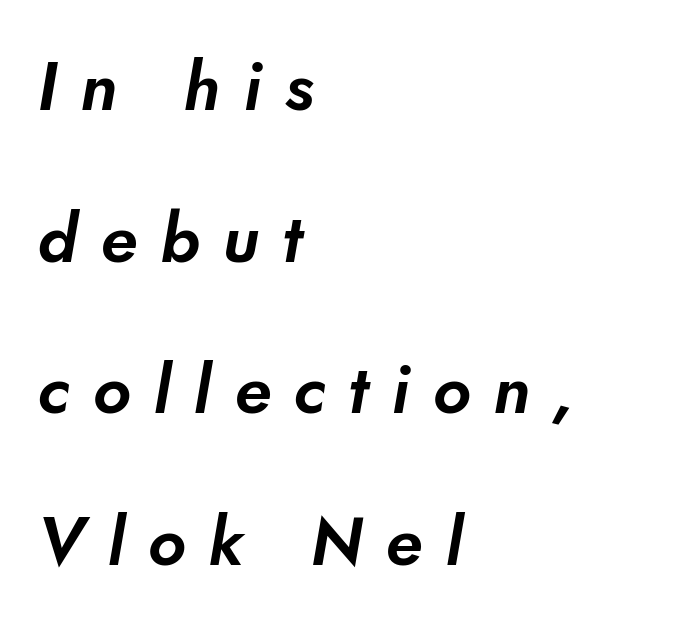
Q: Is the typeface a serif or a sans-serif typeface? A: Sans-serif.
Q: Is the text underlined? A: No.
Q: How is the paragraph aligned? A: Left-aligned.
Q: Is the spacing between letters normal or unusually wide? A: Unusually wide.
Q: Is the spacing between lines tight, normal or loose? A: Loose.
Q: Width (condensed, normal, or wide)? A: Normal.
Q: Stroke contrast? A: Low.
Q: x-height? A: Small.
Q: Monospaced? A: No.
